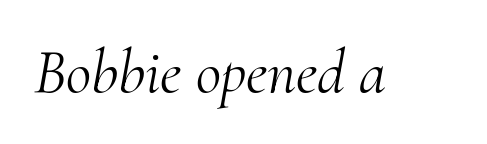
The image shows 62 px light serif type, italic (leaning right); set normal letter spacing, not underlined; medium stroke contrast and a small x-height.
